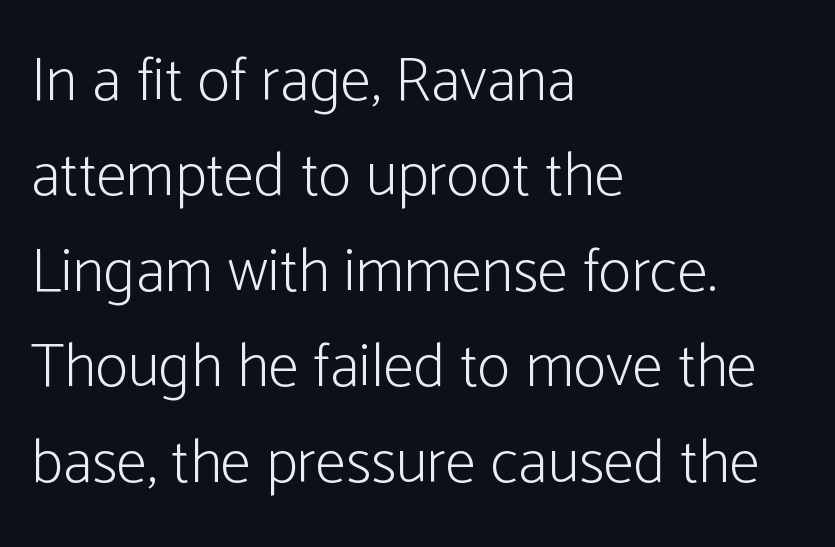
Q: Is the text bold? A: No.
Q: Is the text italic (slanted)? A: No, it is upright.
Q: Is the typeface a serif or a sans-serif typeface? A: Sans-serif.
Q: Is the text underlined? A: No.
Q: How is the paragraph aligned? A: Left-aligned.
Q: Is the spacing between letters normal or unusually wide? A: Normal.
Q: Is the spacing between lines tight, normal or loose? A: Normal.
Q: Width (condensed, normal, or wide)? A: Condensed.
Q: Stroke contrast? A: Low.
Q: x-height? A: Medium.
Q: Monospaced? A: No.
